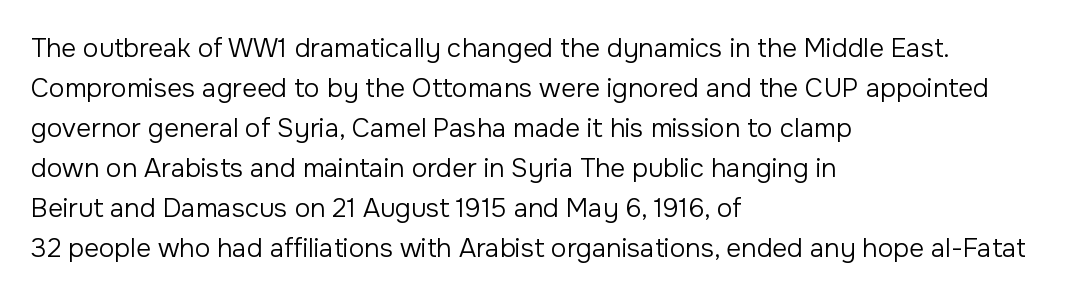
Descender tails drop into unmarked territory. Stroke mass is kept to a normal reading level or below. Default kerning and tracking; the words read as compact shapes. Teacher's note: observe the even left margin — that is flush-left alignment.
